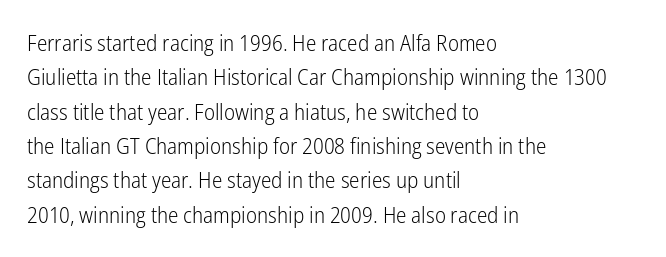
The specimen reads as upright at a glance. Is the stroke heavy? The answer is a plain regular-or-lighter. Clear beneath every line of the passage. Notice how descenders clear the ascenders below comfortably — that's standard leading.
